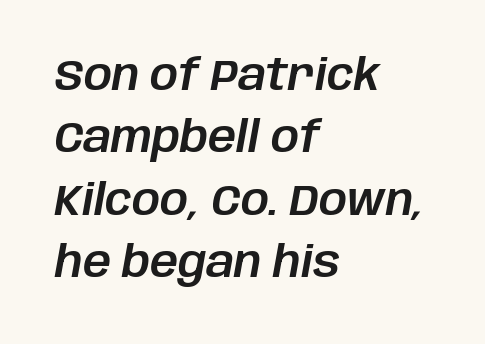
Q: Is the text italic (slanted)? A: Yes, it leans right by about 10 degrees.
Q: Is the text underlined? A: No.
Q: How is the paragraph aligned? A: Left-aligned.
Q: Is the spacing between letters normal or unusually wide? A: Normal.
Q: Is the spacing between lines tight, normal or loose? A: Normal.
Q: Width (condensed, normal, or wide)? A: Normal.
Q: Stroke contrast? A: Low.
Q: x-height? A: Large.
Q: Monospaced? A: No.
